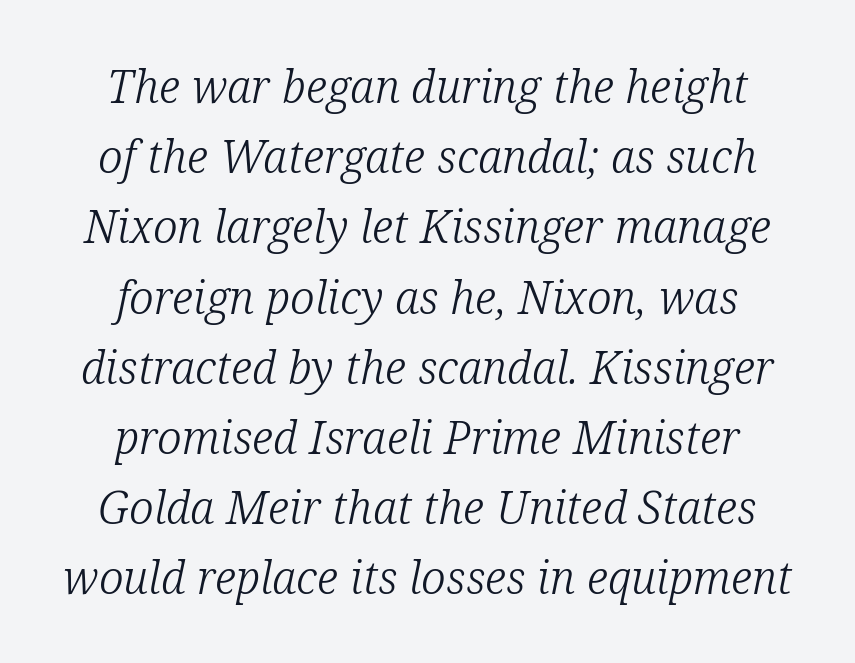
The image shows 45 px light serif type, italic (leaning right); set centered, normal line spacing (1.56x), normal letter spacing, not underlined; low stroke contrast and a medium x-height.
